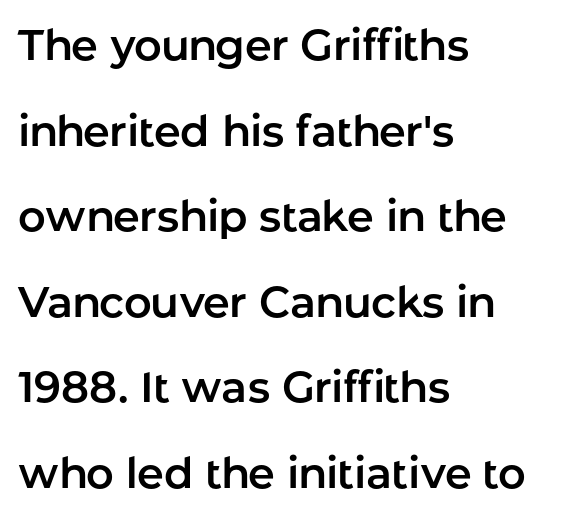
{"serif": "no", "italic": "no", "width": "normal", "stroke_contrast": "low", "x_height": "medium", "monospaced": "no", "underline": "no", "align": "left", "line_spacing": "loose", "line_spacing_ratio": 1.99, "letter_spacing": "normal", "letter_spacing_em": 0.0, "glyph_px": 43}
